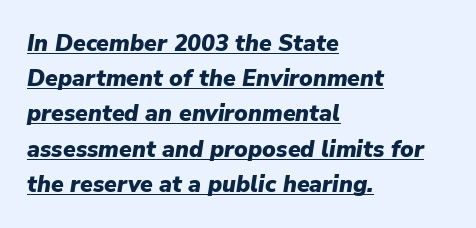
Q: Is the text bold? A: Yes.
Q: Is the text italic (slanted)? A: Yes, it leans right by about 9 degrees.
Q: Is the text underlined? A: Yes.
Q: How is the paragraph aligned? A: Left-aligned.
Q: Is the spacing between letters normal or unusually wide? A: Normal.
Q: Is the spacing between lines tight, normal or loose? A: Normal.
